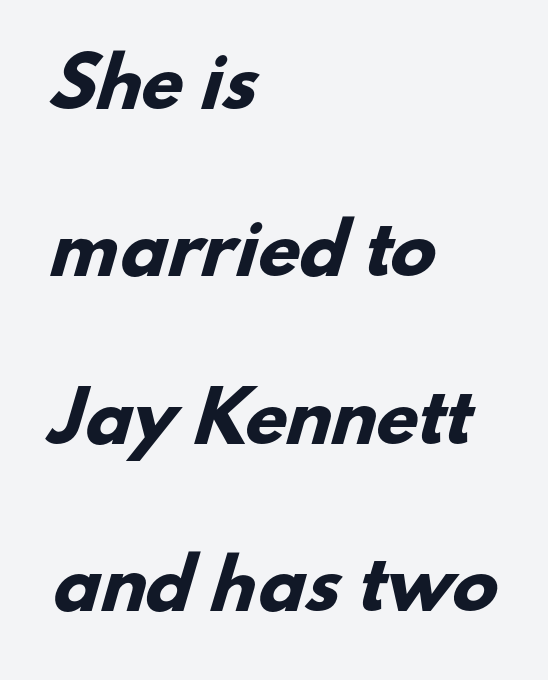
Q: Is the text bold? A: Yes.
Q: Is the typeface a serif or a sans-serif typeface? A: Sans-serif.
Q: Is the text underlined? A: No.
Q: How is the paragraph aligned? A: Left-aligned.
Q: Is the spacing between letters normal or unusually wide? A: Normal.
Q: Is the spacing between lines tight, normal or loose? A: Loose.
Q: Width (condensed, normal, or wide)? A: Normal.
Q: Stroke contrast? A: Low.
Q: x-height? A: Small.
Q: Monospaced? A: No.
